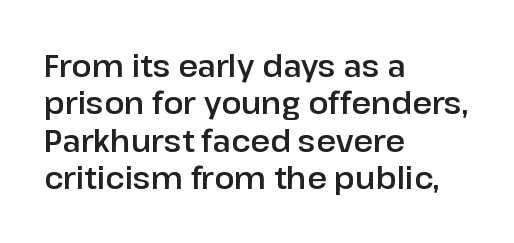
{"serif": "no", "italic": "no", "width": "normal", "stroke_contrast": "low", "x_height": "medium", "monospaced": "no", "underline": "no", "align": "left", "line_spacing": "normal", "line_spacing_ratio": 1.25, "letter_spacing": "normal", "letter_spacing_em": 0.0, "glyph_px": 30}
